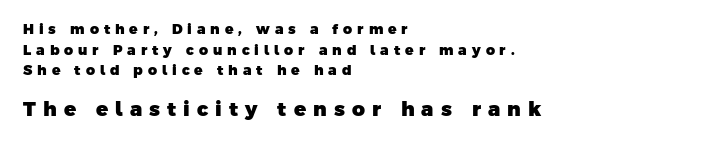
The image shows 20 px bold type; set left-aligned, normal line spacing (1.47x), unusually wide letter spacing (+0.35 em), not underlined; the second (bottom) block is 1.43x larger.
